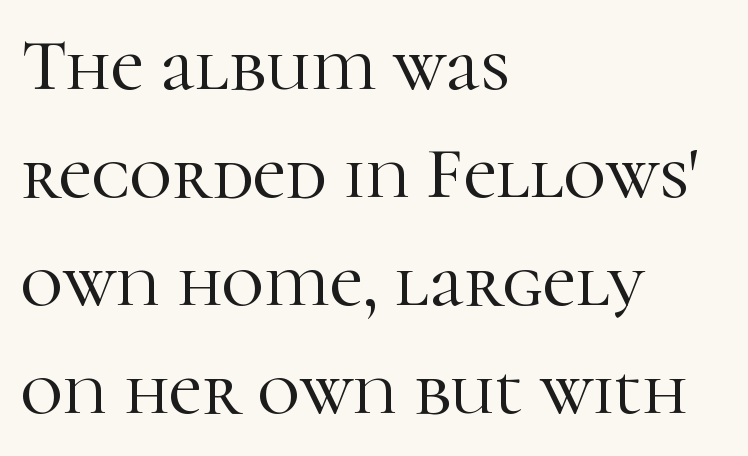
Q: Is the text italic (slanted)? A: No, it is upright.
Q: Is the typeface a serif or a sans-serif typeface? A: Serif.
Q: Is the text underlined? A: No.
Q: How is the paragraph aligned? A: Left-aligned.
Q: Is the spacing between letters normal or unusually wide? A: Normal.
Q: Is the spacing between lines tight, normal or loose? A: Normal.
Q: Width (condensed, normal, or wide)? A: Normal.
Q: Stroke contrast? A: High.
Q: x-height? A: Medium.
Q: Monospaced? A: No.
